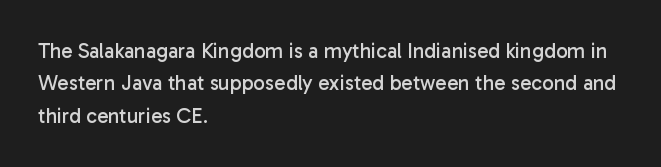
Q: Is the text bold? A: No.
Q: Is the text italic (slanted)? A: No, it is upright.
Q: Is the text underlined? A: No.
Q: How is the paragraph aligned? A: Left-aligned.
Q: Is the spacing between letters normal or unusually wide? A: Normal.
Q: Is the spacing between lines tight, normal or loose? A: Normal.
